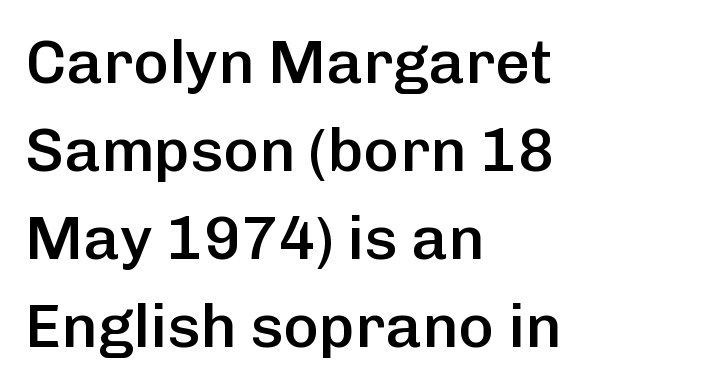
The setting favours the left margin, as ordinary paragraphs usually do. Each letter keeps its own natural width here, so spacing adapts to shape. Regarding leading, the lines here are spaced in the standard way. The font family rendered here belongs to the sans-serif group. Characters follow at the spacing the type designer built in. The letters stand upright; this is a roman face.
